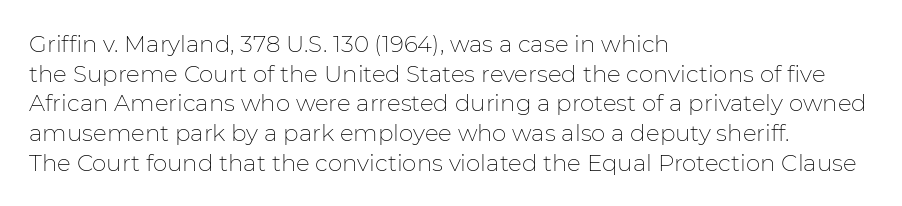
The image shows 23 px text type, upright; set left-aligned, normal line spacing (1.29x), normal letter spacing, not underlined.
